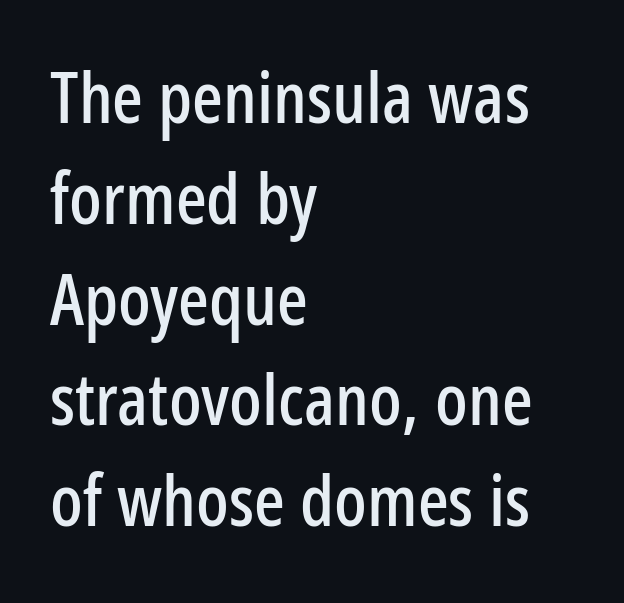
Underline: absent. This sample has the flowing, uneven cadence of proportional lettering. A normal amount of white space separates one row of letters from the next. No extra tracking has been applied to these lines. Do the letters lean? They stand straight.
